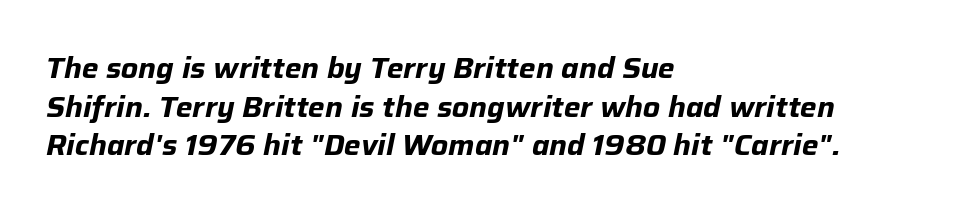
The image shows 28 px bold type, italic (leaning right); set left-aligned, normal line spacing (1.38x), normal letter spacing, not underlined; low stroke contrast and a medium x-height.
